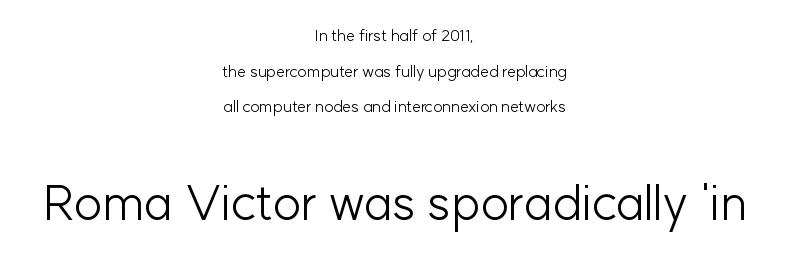
The image shows 49 px light sans-serif type, upright; set centered, loose line spacing (2.23x), normal letter spacing, not underlined; the second (bottom) block is 3.06x larger; low stroke contrast and a medium x-height.
